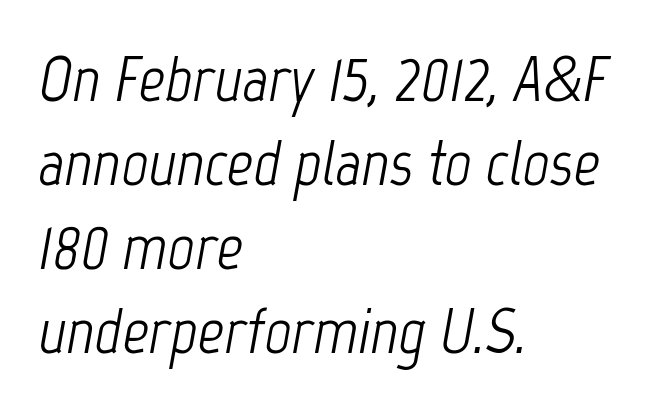
Typeset ragged right — the left edge is the straight one. Varying glyph widths throughout — classic text-font behaviour. This block has exactly the height ordinary leading produces. Unmarked baselines from the first word to the last. Tracking here is standard; glyphs follow each other at the usual distance. The font's italic variant was chosen for this text.
